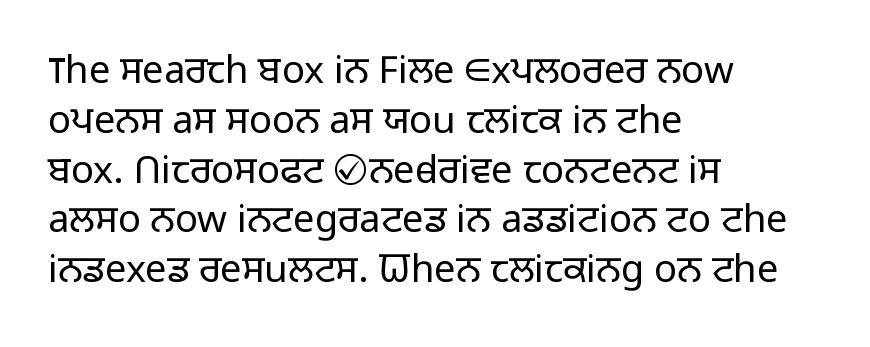
The image shows 38 px light sans-serif type, upright; set left-aligned, normal line spacing (1.31x), normal letter spacing, not underlined; low stroke contrast and a medium x-height.
